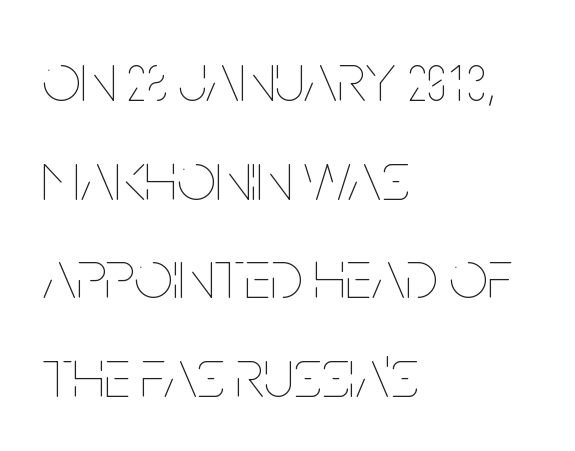
{"italic": "no", "bold": "no", "weight": "thin", "width": "condensed", "stroke_contrast": "low", "x_height": "large", "monospaced": "no", "underline": "no", "align": "left", "line_spacing": "normal", "line_spacing_ratio": 1.43, "letter_spacing": "normal", "letter_spacing_em": 0.0, "glyph_px": 69}
